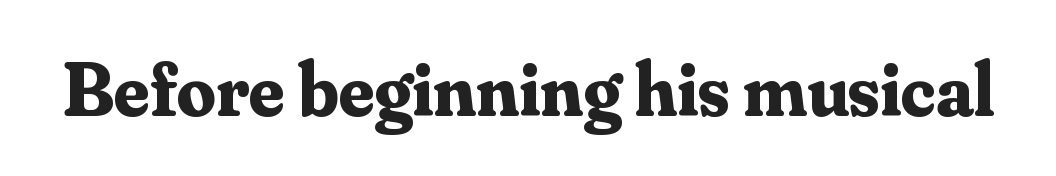
The image shows 77 px bold serif type, upright; set normal letter spacing, not underlined; medium stroke contrast and a small x-height.
